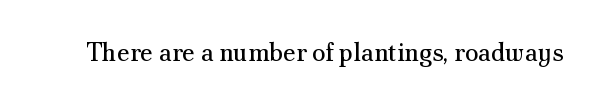
The rendering keeps characters at their native spacing. The font sits on the lighter half of the weight spectrum, regular included. Quick note: underline off. Is there any slant? The stems are plumb.
